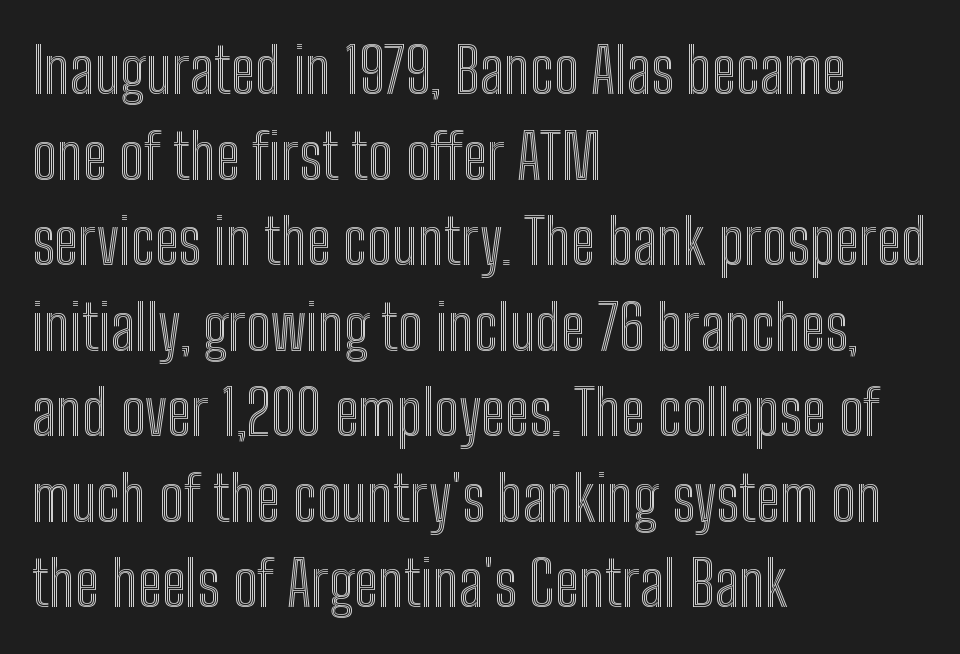
Observe the ordinary spacing: letters are neighbours, not strangers. No word sits above an underline. The typography opts for an upright posture over an oblique one. The passage shown stacks its lines at a standard gap. The lines in this sample share a left origin and differ only in where they stop. These lines are rendered in a variable-pitch font.
